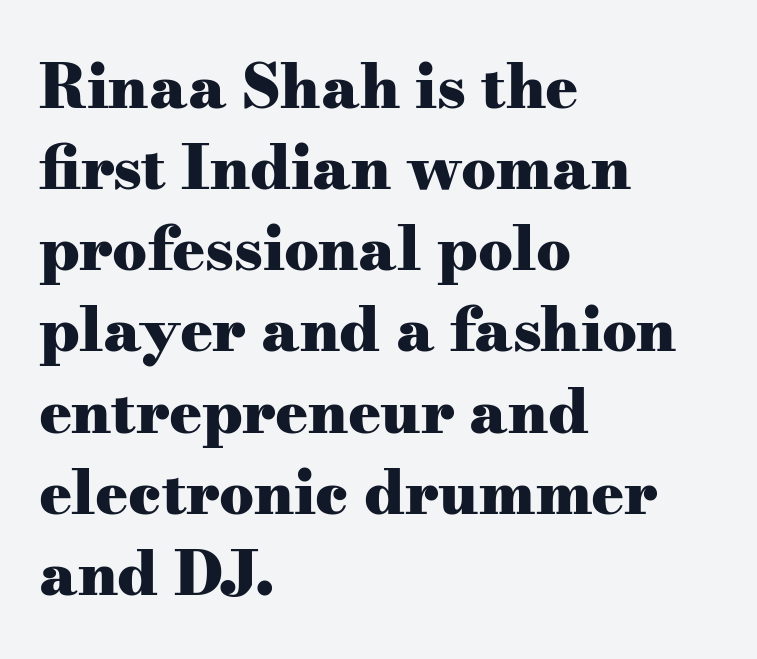
{"serif": "yes", "italic": "no", "bold": "yes", "weight": "heavy", "width": "wide", "stroke_contrast": "medium", "x_height": "small", "monospaced": "no", "underline": "no", "align": "left", "line_spacing": "normal", "line_spacing_ratio": 1.33, "letter_spacing": "normal", "letter_spacing_em": 0.0, "glyph_px": 61}
